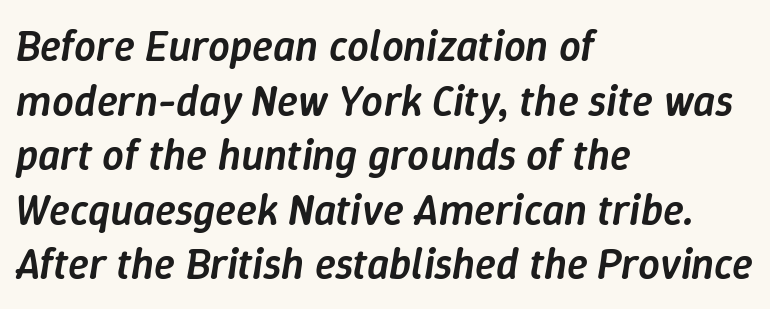
The image shows 43 px semibold type, italic (leaning right); set left-aligned, normal line spacing (1.27x), normal letter spacing, not underlined; low stroke contrast and a medium x-height.
